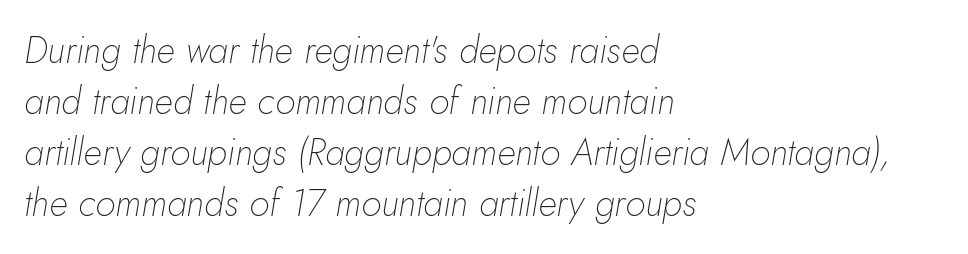
Q: Is the text bold? A: No.
Q: Is the text italic (slanted)? A: Yes, it leans right by about 10 degrees.
Q: Is the text underlined? A: No.
Q: How is the paragraph aligned? A: Left-aligned.
Q: Is the spacing between letters normal or unusually wide? A: Normal.
Q: Is the spacing between lines tight, normal or loose? A: Normal.
Q: Width (condensed, normal, or wide)? A: Normal.
Q: Stroke contrast? A: Low.
Q: x-height? A: Small.
Q: Monospaced? A: No.
